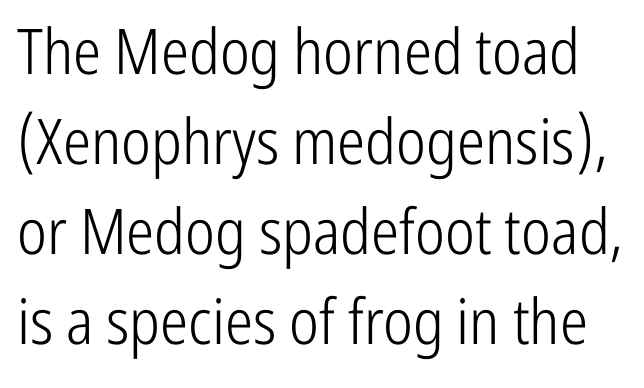
The image shows 63 px light, condensed sans-serif type, upright; set normal line spacing (1.43x), normal letter spacing, not underlined; low stroke contrast and a medium x-height.
